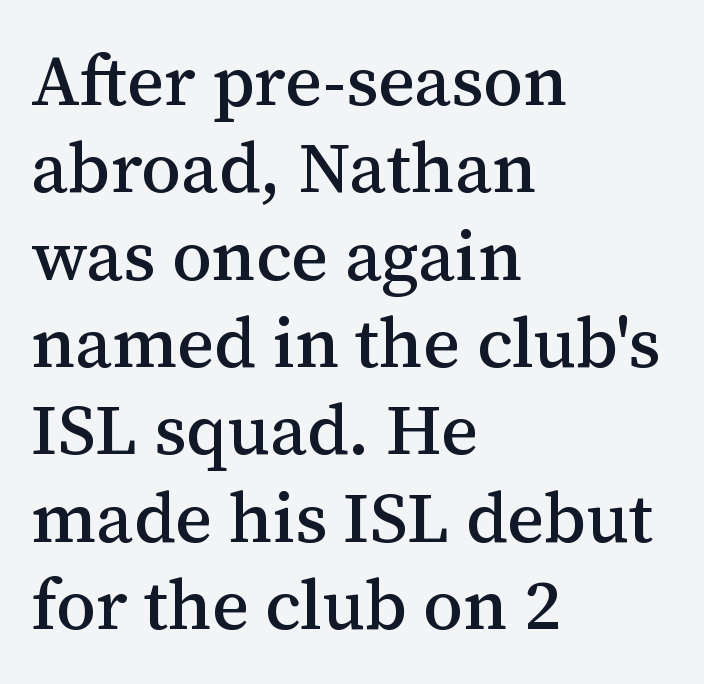
{"serif": "yes", "italic": "no", "width": "normal", "stroke_contrast": "medium", "x_height": "medium", "monospaced": "no", "underline": "no", "align": "left", "line_spacing_ratio": 1.23, "letter_spacing": "normal", "letter_spacing_em": 0.0, "glyph_px": 71}
